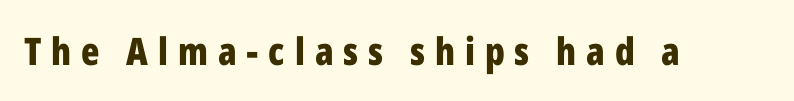
If you drew a line through each stem, it would be perfectly vertical. Nobody drew a line under any word here. You could not count columns in this text — the font is proportionally spaced. Letterform terminals end flat and unadorned throughout the passage. There is plenty of visible air inserted between adjacent glyphs. What weight is shown? A full bold with thick strokes.
